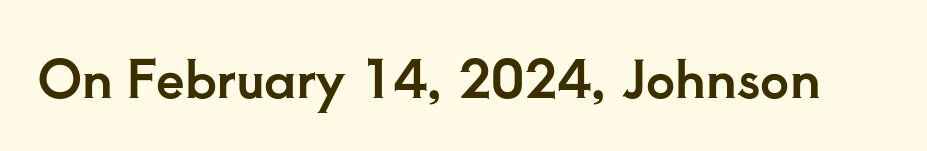
Q: Is the text italic (slanted)? A: No, it is upright.
Q: Is the typeface a serif or a sans-serif typeface? A: Serif.
Q: Is the text underlined? A: No.
Q: Is the spacing between letters normal or unusually wide? A: Normal.
Q: Width (condensed, normal, or wide)? A: Normal.
Q: Stroke contrast? A: Low.
Q: x-height? A: Small.
Q: Monospaced? A: No.
